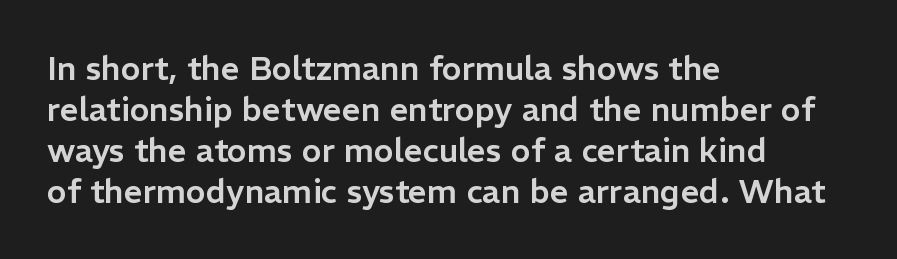
Q: Is the text italic (slanted)? A: No, it is upright.
Q: Is the typeface a serif or a sans-serif typeface? A: Sans-serif.
Q: Is the text underlined? A: No.
Q: How is the paragraph aligned? A: Left-aligned.
Q: Is the spacing between letters normal or unusually wide? A: Normal.
Q: Width (condensed, normal, or wide)? A: Normal.
Q: Stroke contrast? A: Low.
Q: x-height? A: Medium.
Q: Monospaced? A: No.
